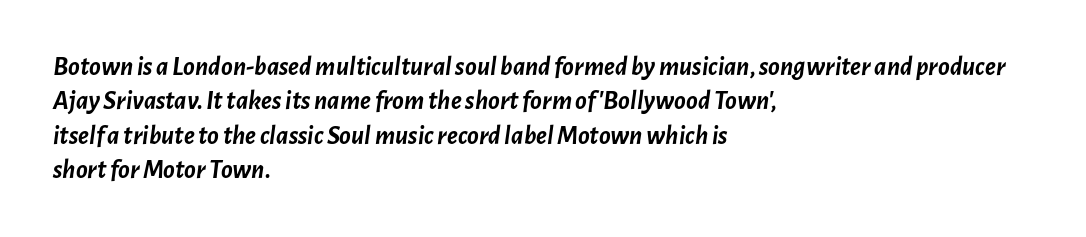
Q: Is the text bold? A: Yes.
Q: Is the text italic (slanted)? A: Yes, it leans right by about 7 degrees.
Q: Is the text underlined? A: No.
Q: How is the paragraph aligned? A: Left-aligned.
Q: Is the spacing between letters normal or unusually wide? A: Normal.
Q: Is the spacing between lines tight, normal or loose? A: Normal.
